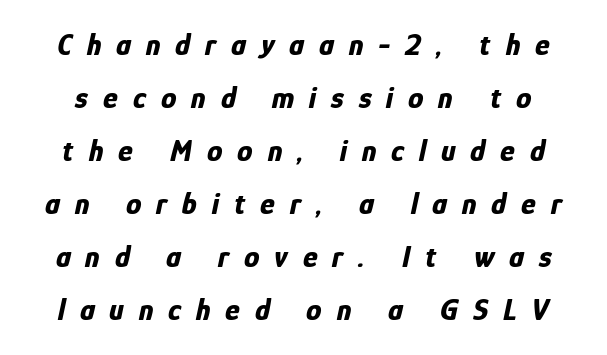
The image shows 31 px bold, condensed type, italic (leaning right); set line spacing 1.71x, unusually wide letter spacing (+0.48 em), not underlined; low stroke contrast and a medium x-height.
